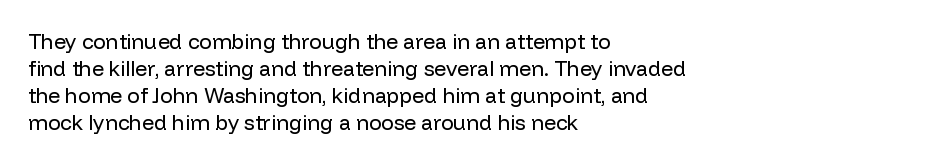
The image shows 21 px text type, upright; set left-aligned, normal line spacing (1.28x), normal letter spacing, not underlined.
